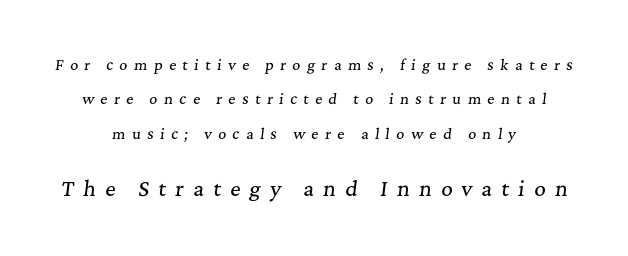
{"italic": "yes", "lean": "right", "slant_degrees": 7, "underline": "no", "align": "center", "line_spacing": "loose", "line_spacing_ratio": 2.45, "letter_spacing": "wide", "letter_spacing_em": 0.46, "larger_block": "second", "size_ratio": 1.43, "glyph_px": 20}
